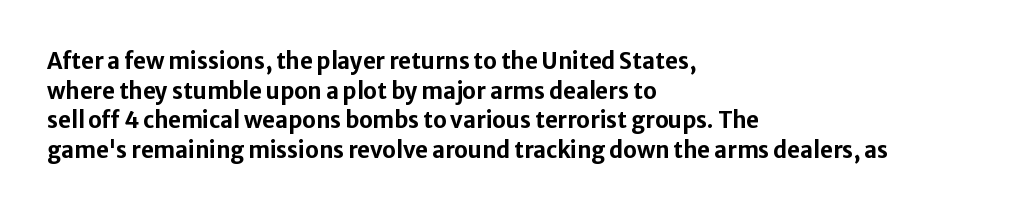
Caption: standard tracking, unaltered. Bold? Absolutely — the strokes are thick and heavy. Where is the straight margin? On the left. The line-height multiplier appears to be the usual default. Underlining? Definitely not there. Upright lettering throughout.
